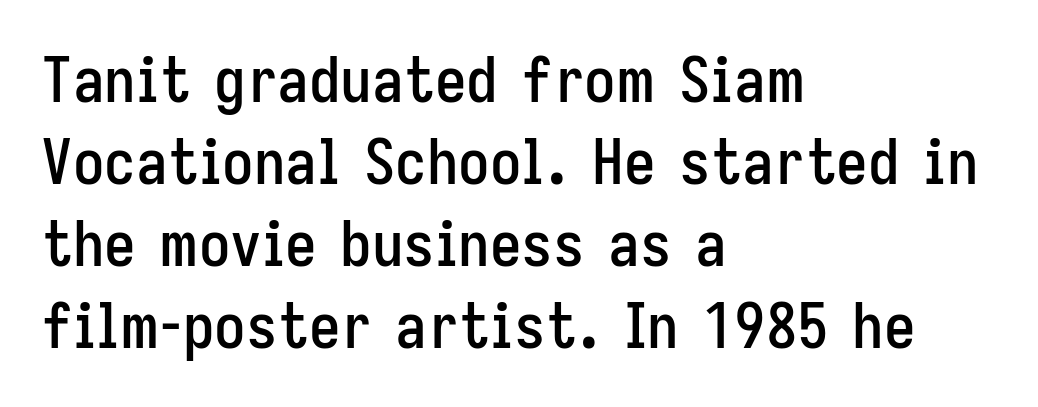
Q: Is the text italic (slanted)? A: No, it is upright.
Q: Is the typeface a serif or a sans-serif typeface? A: Sans-serif.
Q: Is the text underlined? A: No.
Q: How is the paragraph aligned? A: Left-aligned.
Q: Is the spacing between letters normal or unusually wide? A: Normal.
Q: Is the spacing between lines tight, normal or loose? A: Normal.
Q: Width (condensed, normal, or wide)? A: Condensed.
Q: Stroke contrast? A: Low.
Q: x-height? A: Medium.
Q: Monospaced? A: No.
